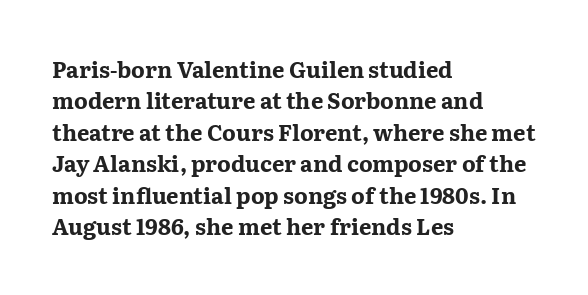
The image shows 22 px bold type, upright; set left-aligned, normal line spacing (1.43x), normal letter spacing, not underlined.
